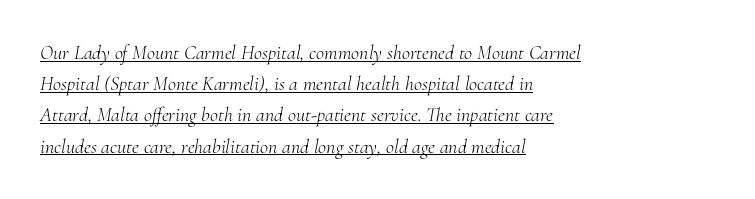
{"italic": "yes", "lean": "right", "slant_degrees": 10, "bold": "no", "underline": "yes", "align": "left", "line_spacing": "normal", "line_spacing_ratio": 1.56, "letter_spacing": "normal", "letter_spacing_em": 0.0, "glyph_px": 20}
